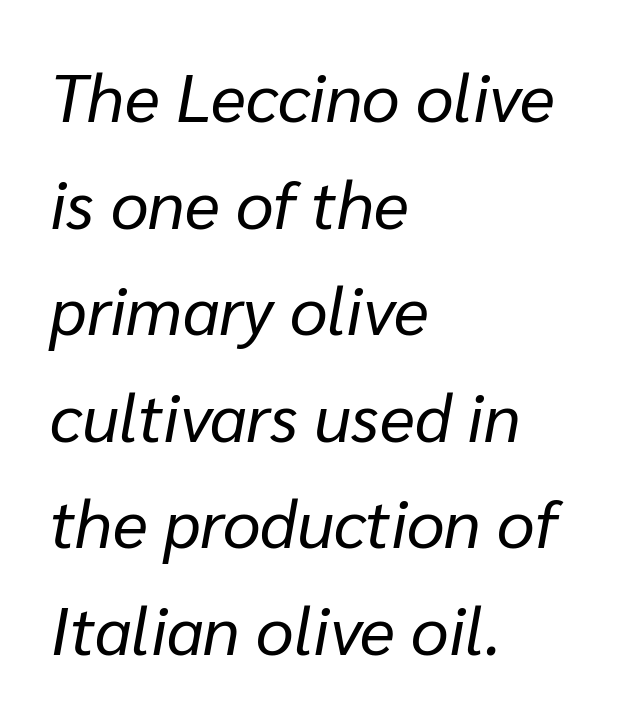
The image shows 67 px regular-weight type, italic (leaning right); set left-aligned, normal line spacing (1.59x), normal letter spacing, not underlined; low stroke contrast and a medium x-height.
